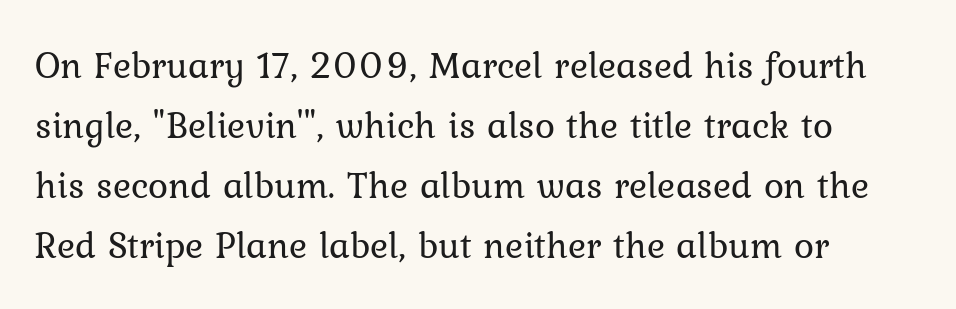
The image shows 38 px regular-weight type, upright; set left-aligned, normal line spacing (1.58x), normal letter spacing, not underlined; low stroke contrast and a medium x-height.
